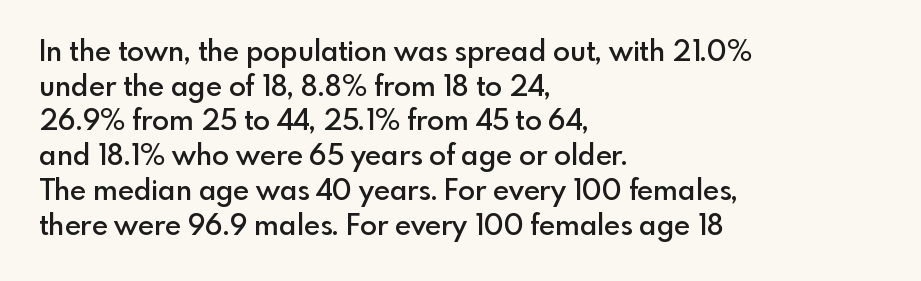
{"serif": "no", "italic": "no", "bold": "semi", "weight": "semibold", "width": "normal", "x_height": "small", "monospaced": "no", "underline": "no", "align": "left", "line_spacing_ratio": 1.24, "letter_spacing": "normal", "letter_spacing_em": 0.0, "glyph_px": 28}
